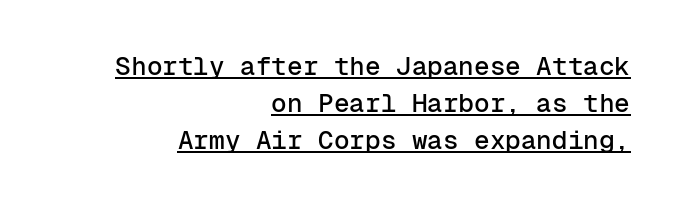
{"italic": "no", "underline": "yes", "align": "right", "line_spacing": "normal", "line_spacing_ratio": 1.42, "letter_spacing": "normal", "letter_spacing_em": 0.0, "glyph_px": 26}
